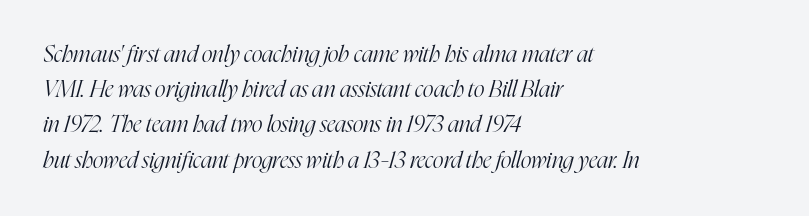
{"italic": "yes", "lean": "right", "slant_degrees": 16, "bold": "no", "underline": "no", "align": "left", "line_spacing": "normal", "line_spacing_ratio": 1.53, "letter_spacing": "normal", "letter_spacing_em": 0.0, "glyph_px": 23}
